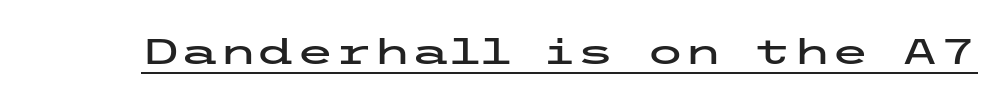
Q: Is the text italic (slanted)? A: No, it is upright.
Q: Is the typeface a serif or a sans-serif typeface? A: Sans-serif.
Q: Is the text underlined? A: Yes.
Q: Is the spacing between letters normal or unusually wide? A: Normal.
Q: Width (condensed, normal, or wide)? A: Wide.
Q: Stroke contrast? A: Low.
Q: x-height? A: Medium.
